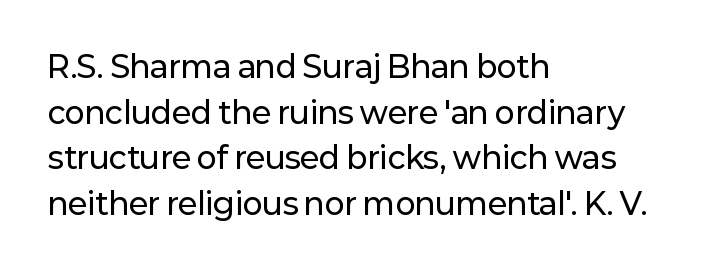
Line beginnings align vertically; line endings do not. The face used here is proportionally spaced, like ordinary book or web type. A normal amount of white space separates one row of letters from the next. Clear beneath every line of the passage. Students, note that the glyphs here touch the page at normal intervals. Font category for this specimen: sans-serif.
